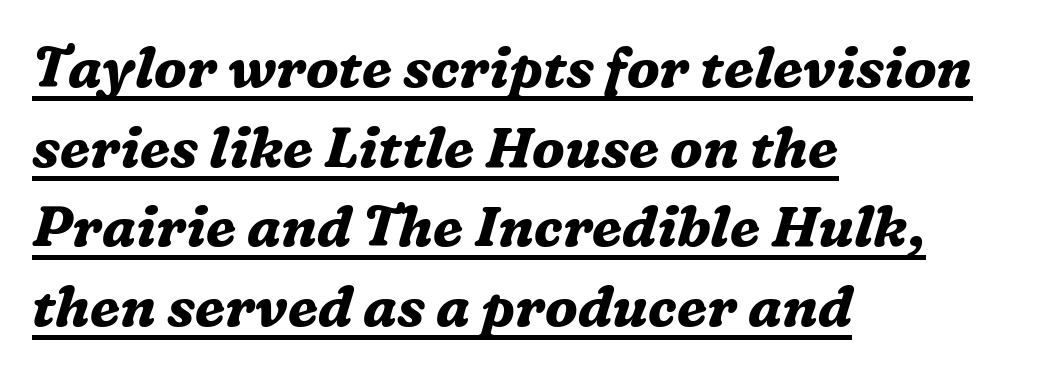
The image shows 56 px bold serif type, italic (leaning right); set left-aligned, normal line spacing (1.42x), normal letter spacing, underlined; medium stroke contrast and a medium x-height.
